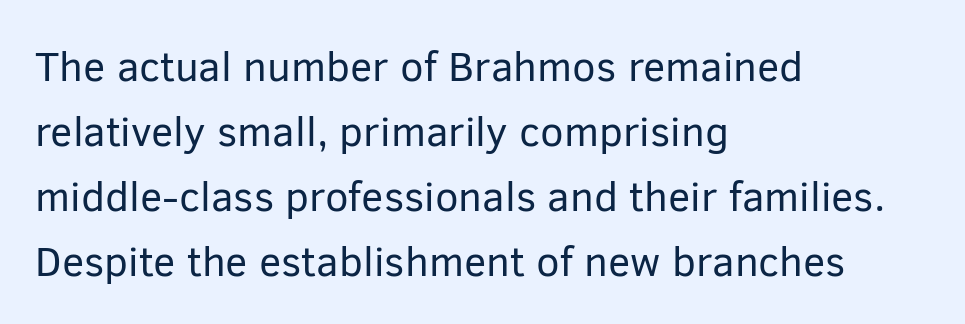
The image shows 42 px regular-weight sans-serif type, upright; set left-aligned, normal line spacing (1.55x), normal letter spacing, not underlined; low stroke contrast and a medium x-height.
